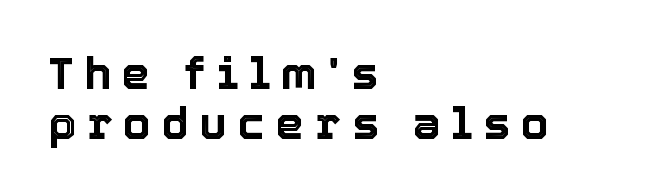
Q: Is the text italic (slanted)? A: No, it is upright.
Q: Is the text underlined? A: No.
Q: How is the paragraph aligned? A: Left-aligned.
Q: Is the spacing between letters normal or unusually wide? A: Unusually wide.
Q: Is the spacing between lines tight, normal or loose? A: Tight.
Q: Width (condensed, normal, or wide)? A: Normal.
Q: x-height? A: Medium.
Q: Monospaced? A: No.
